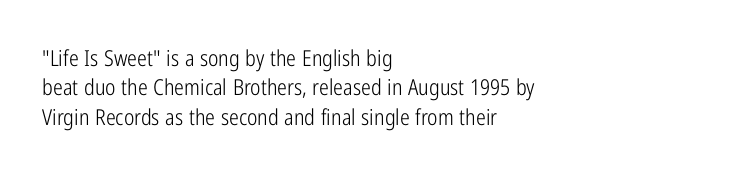
The image shows 22 px text type, upright; set left-aligned, normal line spacing (1.33x), normal letter spacing, not underlined.
